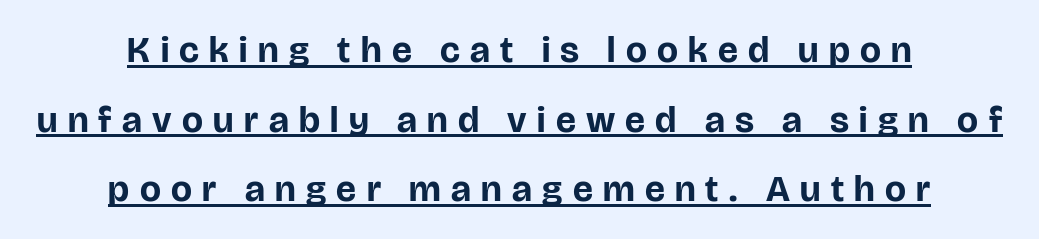
The designer went with a sans here, leaving each stem footless. Think of a printed novel: that variable character pitch is what you see here. Each line is balanced around a shared central axis. Strokes here are thick enough to call this a true bold. The passage shown is underscored from start to finish.
